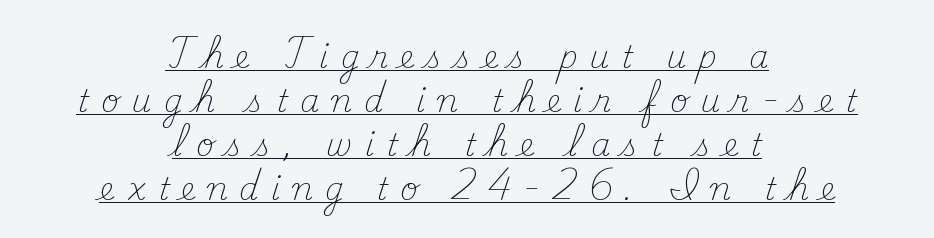
Q: Is the text bold? A: No.
Q: Is the text italic (slanted)? A: Yes.
Q: Is the typeface a serif or a sans-serif typeface? A: Serif.
Q: Is the text underlined? A: Yes.
Q: How is the paragraph aligned? A: Centered.
Q: Is the spacing between letters normal or unusually wide? A: Unusually wide.
Q: Is the spacing between lines tight, normal or loose? A: Normal.
Q: Width (condensed, normal, or wide)? A: Normal.
Q: Stroke contrast? A: Medium.
Q: x-height? A: Small.
Q: Monospaced? A: No.
